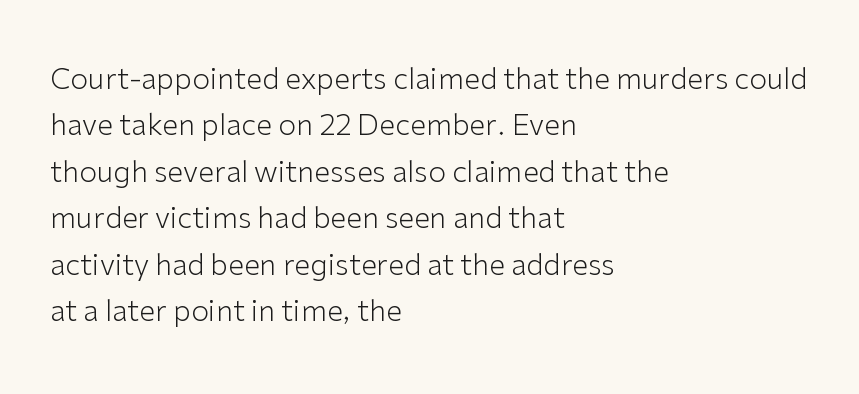
Q: Is the text bold? A: No.
Q: Is the text italic (slanted)? A: No, it is upright.
Q: Is the typeface a serif or a sans-serif typeface? A: Sans-serif.
Q: Is the text underlined? A: No.
Q: How is the paragraph aligned? A: Left-aligned.
Q: Is the spacing between letters normal or unusually wide? A: Normal.
Q: Is the spacing between lines tight, normal or loose? A: Normal.
Q: Width (condensed, normal, or wide)? A: Normal.
Q: Stroke contrast? A: Low.
Q: x-height? A: Medium.
Q: Monospaced? A: No.
